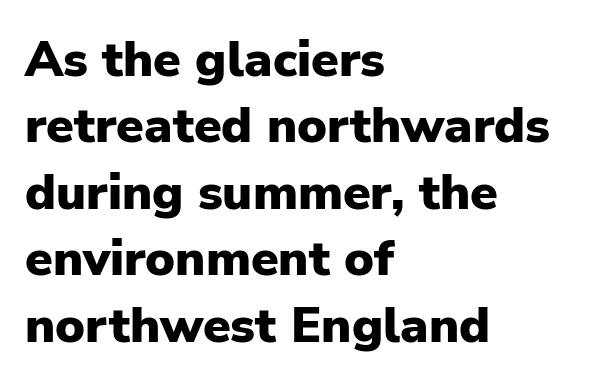
Q: Is the text bold? A: Yes.
Q: Is the text italic (slanted)? A: No, it is upright.
Q: Is the typeface a serif or a sans-serif typeface? A: Sans-serif.
Q: Is the text underlined? A: No.
Q: How is the paragraph aligned? A: Left-aligned.
Q: Is the spacing between letters normal or unusually wide? A: Normal.
Q: Is the spacing between lines tight, normal or loose? A: Normal.
Q: Width (condensed, normal, or wide)? A: Normal.
Q: Stroke contrast? A: Low.
Q: x-height? A: Medium.
Q: Monospaced? A: No.
